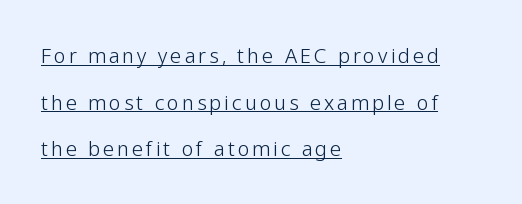
Nope, not italic — everything's standing straight. Does the leading feel generous? Absolutely, it's lavish. The rag falls on the right side of this text block. A light-to-regular cut is what we see here.
